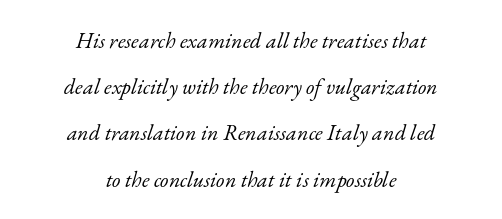
{"italic": "yes", "lean": "right", "slant_degrees": 17, "bold": "no", "underline": "no", "align": "center", "line_spacing": "loose", "line_spacing_ratio": 2.1, "letter_spacing": "normal", "letter_spacing_em": 0.0, "glyph_px": 22}
